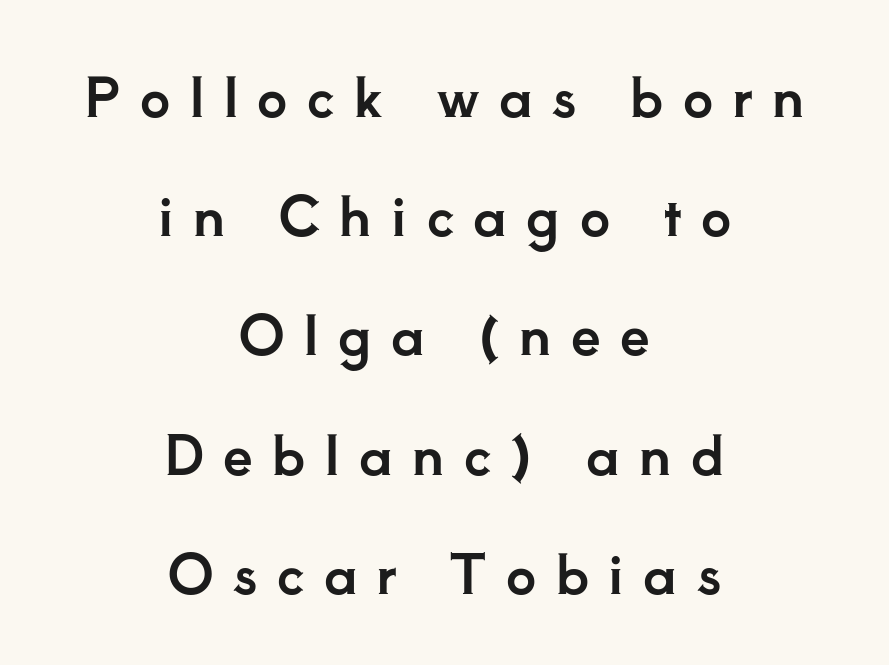
Q: Is the text italic (slanted)? A: No, it is upright.
Q: Is the typeface a serif or a sans-serif typeface? A: Serif.
Q: Is the text underlined? A: No.
Q: How is the paragraph aligned? A: Centered.
Q: Is the spacing between letters normal or unusually wide? A: Unusually wide.
Q: Is the spacing between lines tight, normal or loose? A: Loose.
Q: Width (condensed, normal, or wide)? A: Normal.
Q: Stroke contrast? A: Low.
Q: x-height? A: Small.
Q: Monospaced? A: No.
